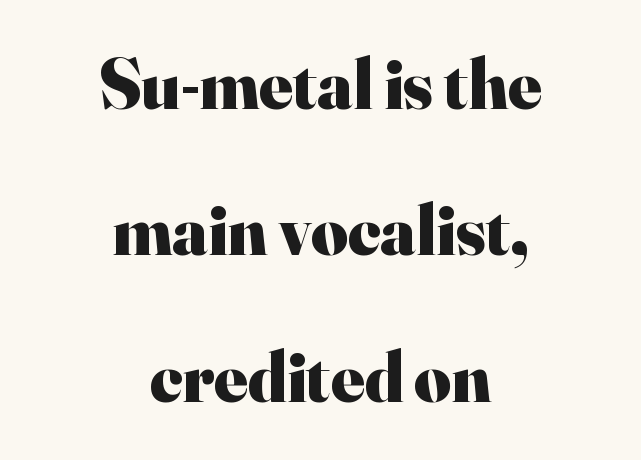
Q: Is the text bold? A: Yes.
Q: Is the text italic (slanted)? A: No, it is upright.
Q: Is the typeface a serif or a sans-serif typeface? A: Serif.
Q: Is the text underlined? A: No.
Q: How is the paragraph aligned? A: Centered.
Q: Is the spacing between letters normal or unusually wide? A: Normal.
Q: Is the spacing between lines tight, normal or loose? A: Loose.
Q: Width (condensed, normal, or wide)? A: Normal.
Q: Stroke contrast? A: High.
Q: x-height? A: Small.
Q: Monospaced? A: No.
